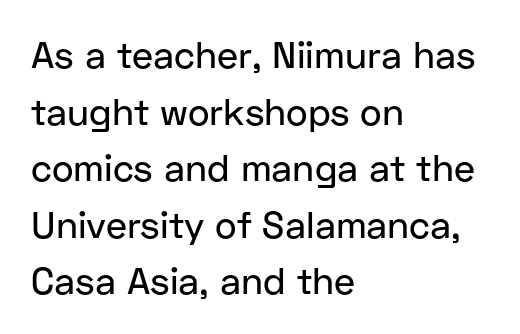
The image shows 37 px sans-serif type, upright; set left-aligned, normal line spacing (1.53x), normal letter spacing, not underlined; low stroke contrast and a medium x-height.
